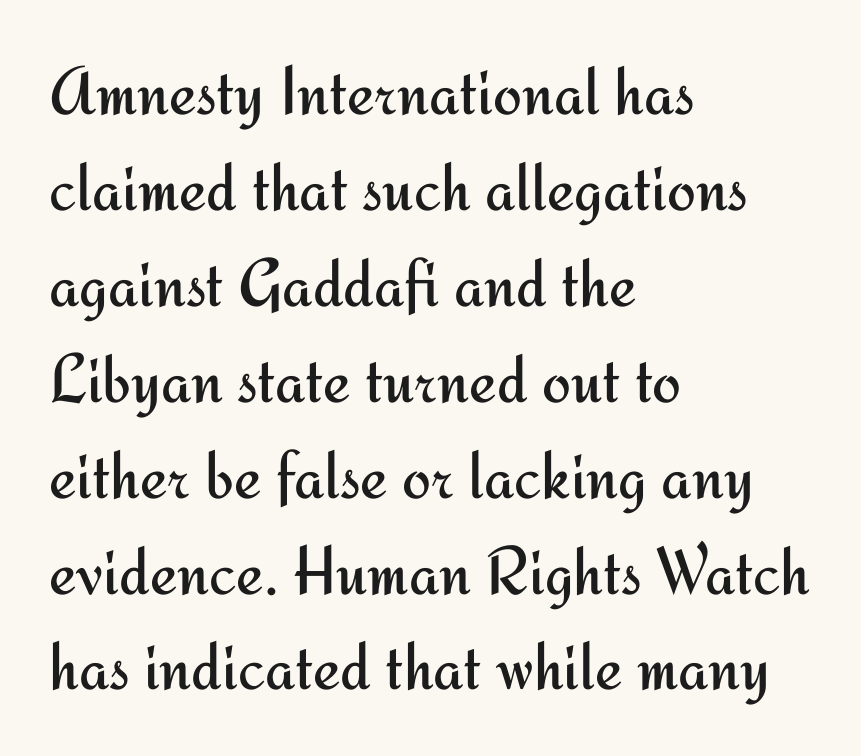
The image shows 69 px regular-weight sans-serif type, upright; set left-aligned, normal line spacing (1.39x), normal letter spacing, not underlined; medium stroke contrast and a small x-height.
